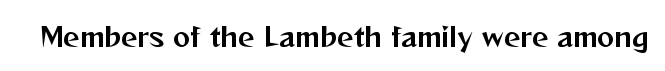
{"italic": "no", "underline": "no", "letter_spacing": "normal", "letter_spacing_em": 0.0, "glyph_px": 26}
